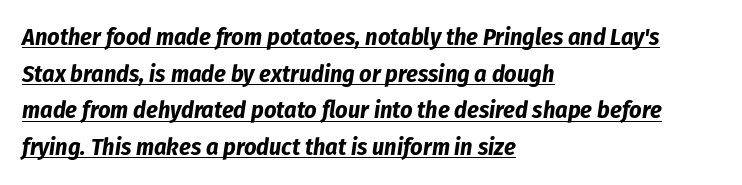
The image shows 24 px bold type, italic (leaning right); set left-aligned, normal line spacing (1.53x), normal letter spacing, underlined.
